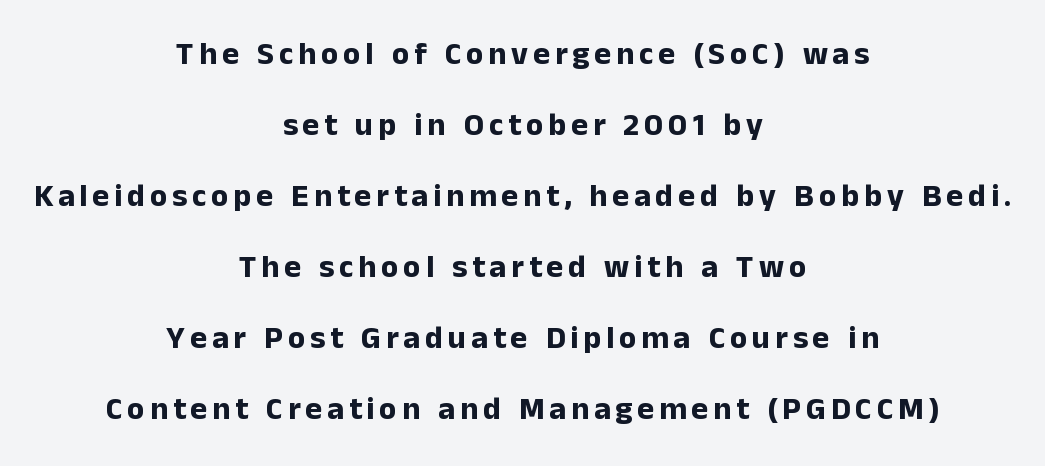
{"serif": "no", "italic": "no", "bold": "yes", "weight": "bold", "width": "normal", "stroke_contrast": "low", "x_height": "medium", "monospaced": "no", "underline": "no", "align": "center", "line_spacing": "loose", "line_spacing_ratio": 2.22, "glyph_px": 32}
